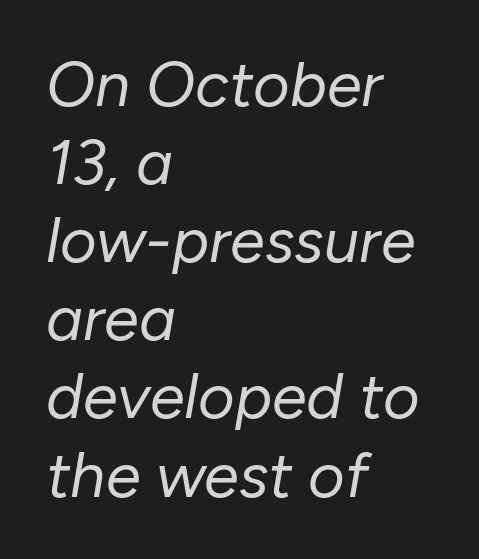
Q: Is the text bold? A: No.
Q: Is the text italic (slanted)? A: Yes, it leans right by about 10 degrees.
Q: Is the text underlined? A: No.
Q: How is the paragraph aligned? A: Left-aligned.
Q: Is the spacing between letters normal or unusually wide? A: Normal.
Q: Width (condensed, normal, or wide)? A: Normal.
Q: Stroke contrast? A: Low.
Q: x-height? A: Medium.
Q: Monospaced? A: No.
